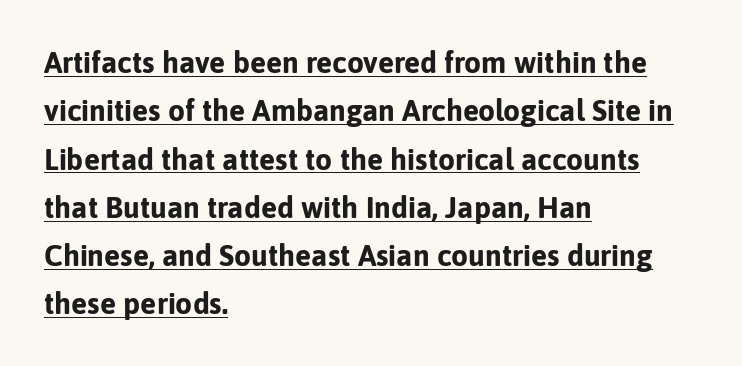
The setting favours the left margin, as ordinary paragraphs usually do. Serifs: no, the terminals of the letterforms are clean. The rendering uses natural spacing where letterforms have individual widths. These lines sit exactly where default settings would place them. These lines carry a lot of weight — the face is fully bold.
